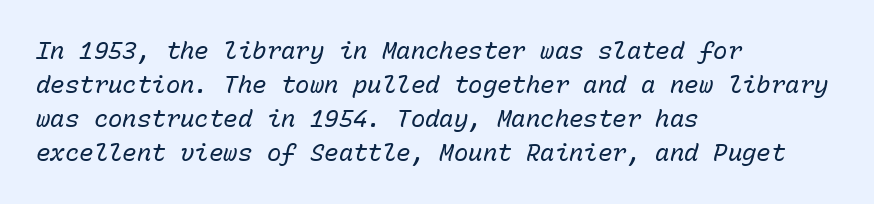
The image shows 24 px text type, italic (leaning right); set left-aligned, normal line spacing (1.42x), normal letter spacing, not underlined.
